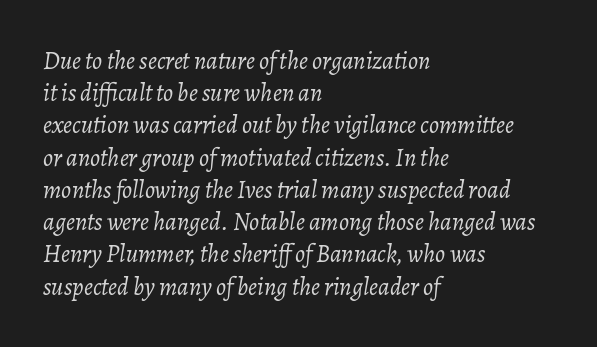
{"italic": "yes", "lean": "right", "slant_degrees": 7, "bold": "no", "underline": "no", "align": "left", "line_spacing": "normal", "line_spacing_ratio": 1.29, "letter_spacing": "normal", "letter_spacing_em": 0.0, "glyph_px": 25}
